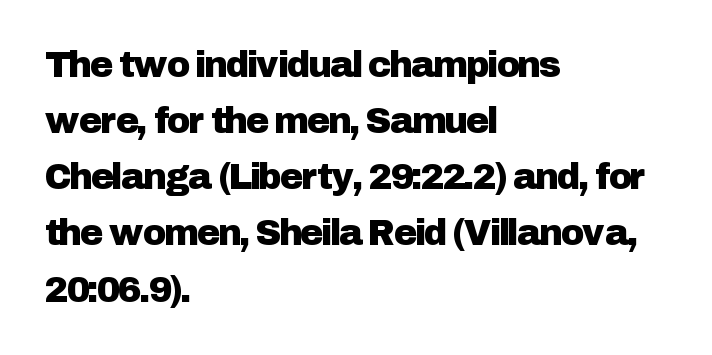
The specimen omits any rule beneath the text block's lines. Standard letterfit; no display-style spreading of the glyphs. Unlike italic type, these characters show no tilt at all. A typesetter would call this proportional, since set widths differ per character. Rows of type keep a routine distance in the vertical direction. Is the block centered? No — it sits flush against the left margin.
